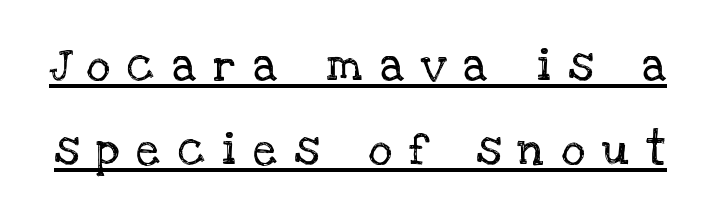
The image shows 46 px regular-weight serif type, upright; set line spacing 1.82x, unusually wide letter spacing (+0.38 em), underlined; low stroke contrast and a large x-height.
